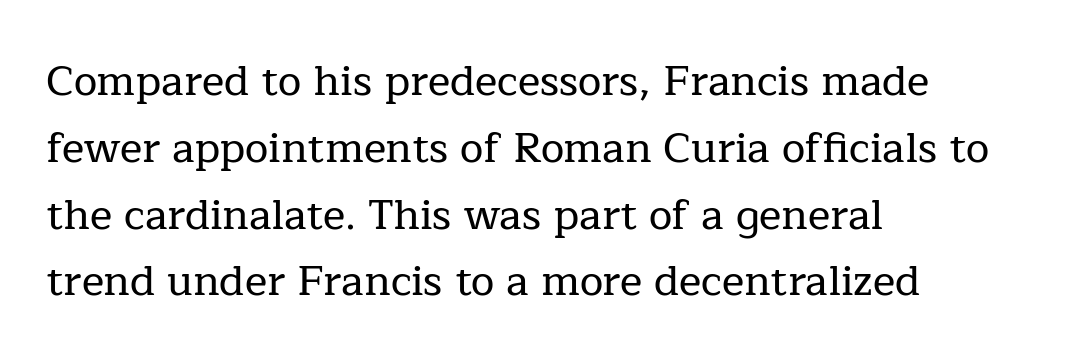
Q: Is the text italic (slanted)? A: No, it is upright.
Q: Is the typeface a serif or a sans-serif typeface? A: Serif.
Q: Is the text underlined? A: No.
Q: How is the paragraph aligned? A: Left-aligned.
Q: Is the spacing between letters normal or unusually wide? A: Normal.
Q: Is the spacing between lines tight, normal or loose? A: Normal.
Q: Width (condensed, normal, or wide)? A: Normal.
Q: Stroke contrast? A: Low.
Q: x-height? A: Medium.
Q: Monospaced? A: No.
